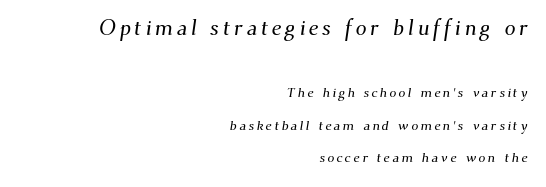
{"underline": "no", "align": "right", "line_spacing": "loose", "line_spacing_ratio": 2.31, "larger_block": "first", "size_ratio": 1.57, "glyph_px": 22}
